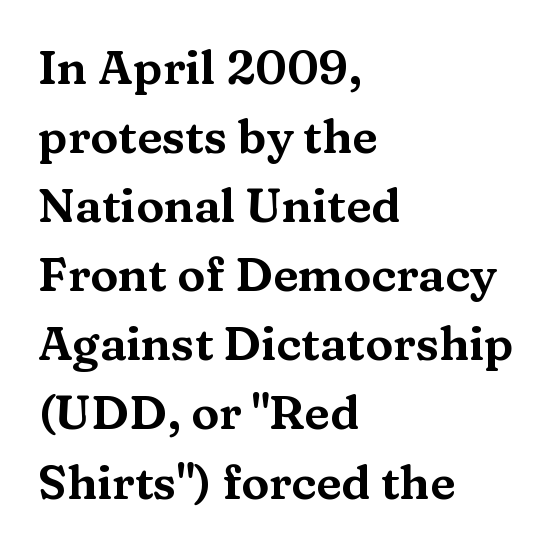
{"serif": "yes", "italic": "no", "width": "wide", "stroke_contrast": "medium", "x_height": "medium", "monospaced": "no", "underline": "no", "align": "left", "line_spacing": "normal", "line_spacing_ratio": 1.47, "letter_spacing": "normal", "letter_spacing_em": 0.0, "glyph_px": 47}
